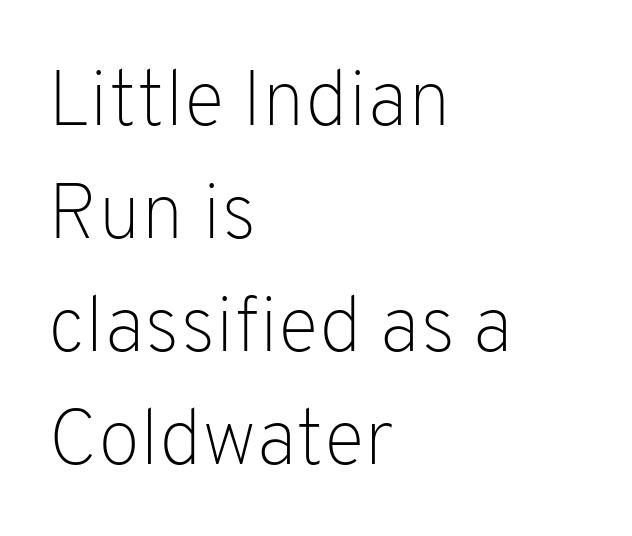
One glance says typical: line gaps are just what's usual. This rendering employs a face without finishing strokes, i.e., a sans-serif. Ascenders rise straight up at ninety degrees. Standard letterfit; no display-style spreading of the glyphs. Line starts are locked; line ends wander.
